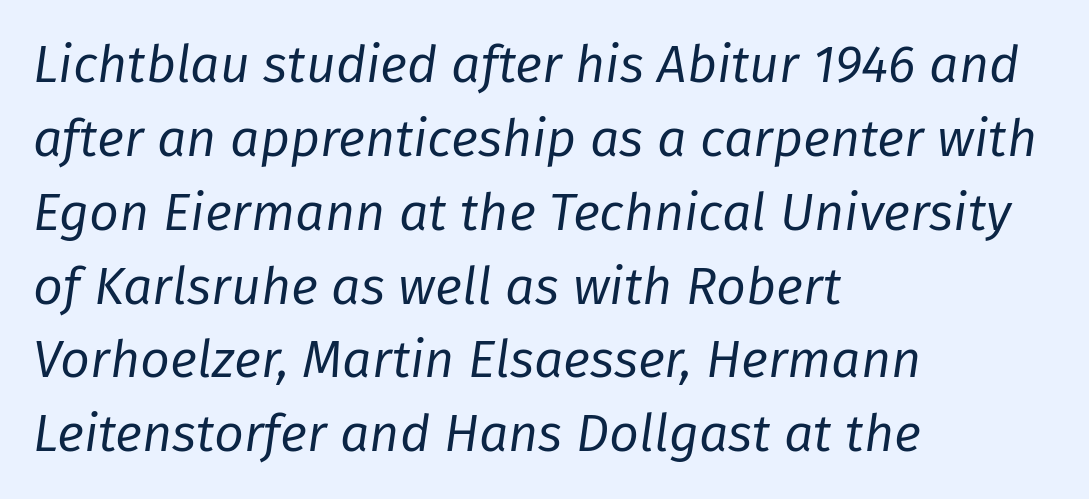
Q: Is the text bold? A: No.
Q: Is the text italic (slanted)? A: Yes, it leans right by about 8 degrees.
Q: Is the text underlined? A: No.
Q: How is the paragraph aligned? A: Left-aligned.
Q: Is the spacing between letters normal or unusually wide? A: Normal.
Q: Is the spacing between lines tight, normal or loose? A: Normal.
Q: Width (condensed, normal, or wide)? A: Normal.
Q: Stroke contrast? A: Low.
Q: x-height? A: Medium.
Q: Monospaced? A: No.
